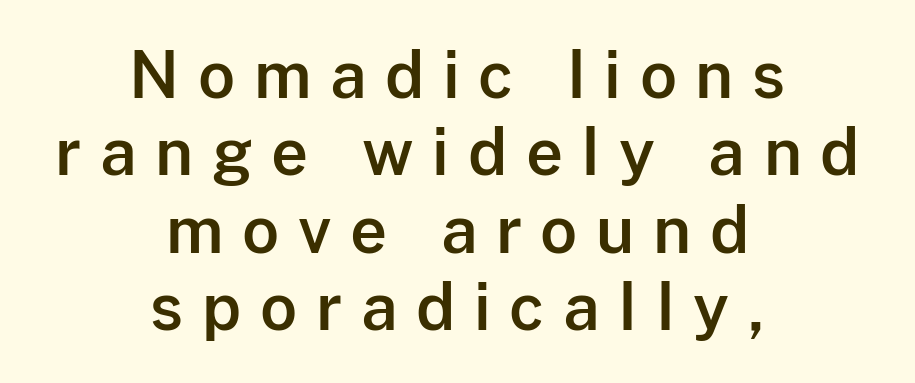
Is this a fixed-width face? No — the glyphs have proportional, varying widths. The typesetter chose a symmetrical, centered arrangement here. The letters carry no serifs — their stems end cleanly without finishing strokes. Nobody drew a line under any word here. Is there any slant? The stems are plumb.
